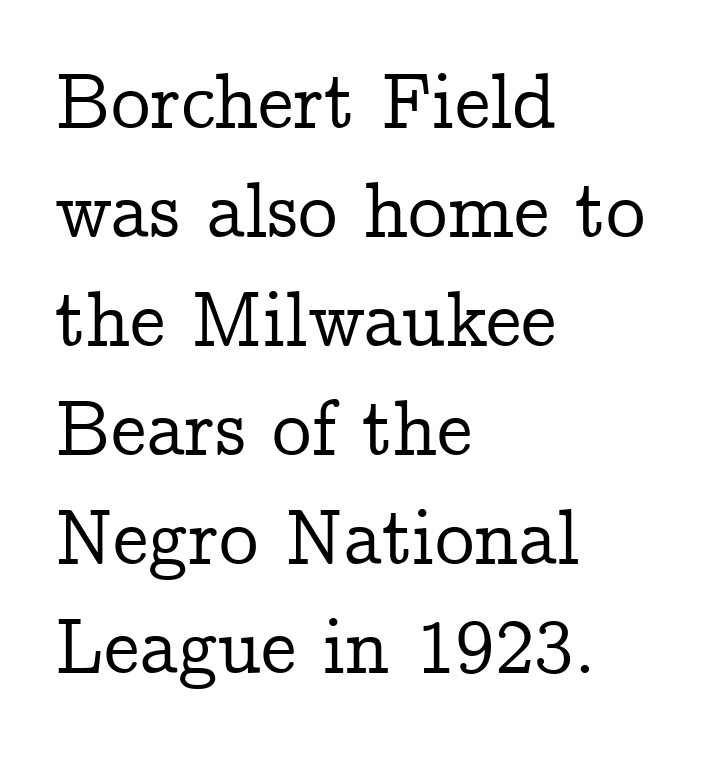
Q: Is the text italic (slanted)? A: No, it is upright.
Q: Is the typeface a serif or a sans-serif typeface? A: Serif.
Q: Is the text underlined? A: No.
Q: How is the paragraph aligned? A: Left-aligned.
Q: Is the spacing between letters normal or unusually wide? A: Normal.
Q: Is the spacing between lines tight, normal or loose? A: Normal.
Q: Width (condensed, normal, or wide)? A: Normal.
Q: Stroke contrast? A: Low.
Q: x-height? A: Medium.
Q: Monospaced? A: No.
